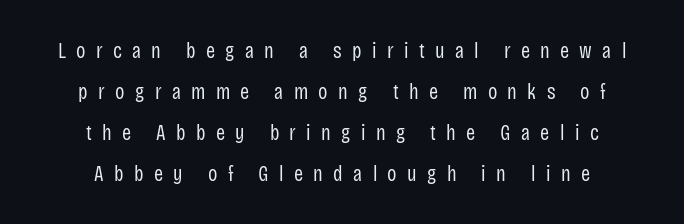
The image shows 22 px text type, upright; set centered, line spacing 1.86x, unusually wide letter spacing (+0.47 em), not underlined.
